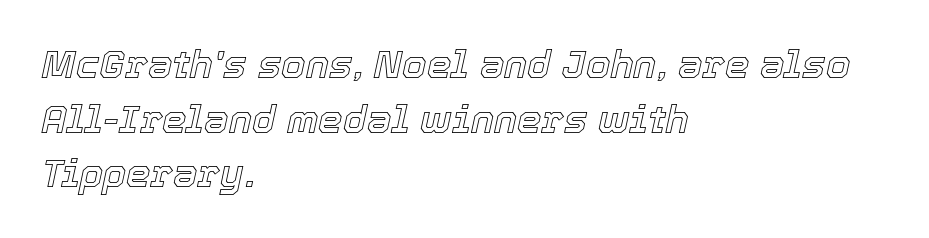
The image shows 39 px text type, italic (leaning right); set left-aligned, normal line spacing (1.4x), normal letter spacing, not underlined; a medium x-height.
